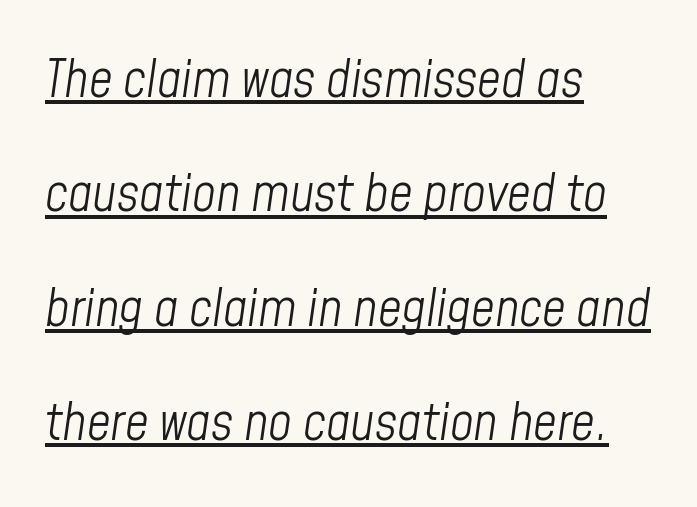
The image shows 52 px light, condensed type, italic (leaning right); set left-aligned, loose line spacing (2.2x), normal letter spacing, underlined; low stroke contrast and a medium x-height.
